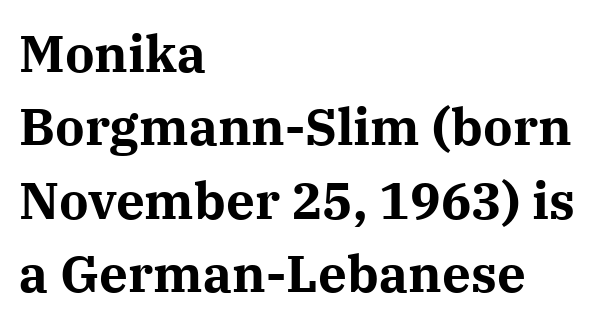
{"serif": "yes", "italic": "no", "bold": "yes", "weight": "bold", "width": "normal", "stroke_contrast": "medium", "x_height": "medium", "monospaced": "no", "underline": "no", "align": "left", "line_spacing": "normal", "line_spacing_ratio": 1.44, "letter_spacing": "normal", "letter_spacing_em": 0.0, "glyph_px": 51}
